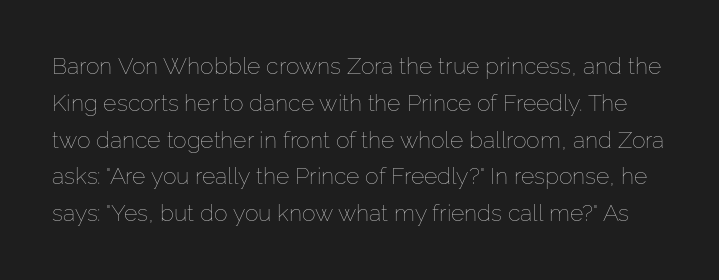
Words appear dense and cohesive because spacing is normal. On a weight scale, this lands at 450 or below. One glance says typical: line gaps are just what's usual. The axis of the letterforms is exactly vertical.
